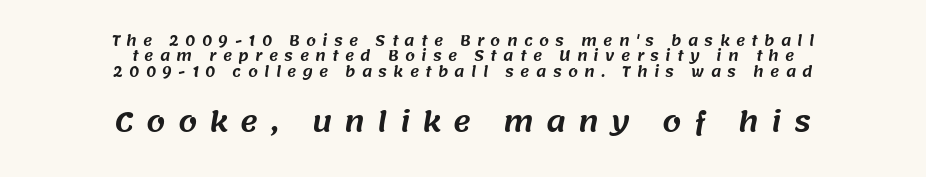
The text block is weighted toward neither margin, spreading evenly from the middle. Visually, the bottom section dominates because its glyphs are scaled up. Rows of type sit shoulder to shoulder in the vertical direction. A typesetter would call this heavily tracked-out type. Any mark beneath the type? The region is blank.
